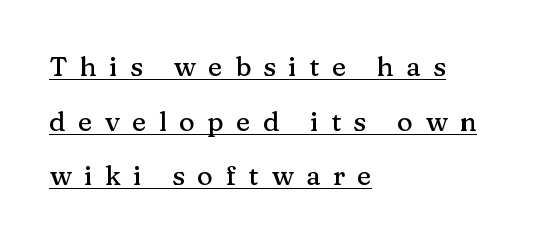
The image shows 27 px text type, upright; set left-aligned, loose line spacing (2.02x), unusually wide letter spacing (+0.46 em), underlined.
